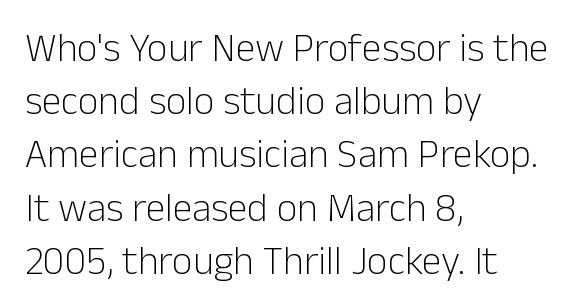
Q: Is the text bold? A: No.
Q: Is the text italic (slanted)? A: No, it is upright.
Q: Is the typeface a serif or a sans-serif typeface? A: Sans-serif.
Q: Is the text underlined? A: No.
Q: How is the paragraph aligned? A: Left-aligned.
Q: Is the spacing between letters normal or unusually wide? A: Normal.
Q: Is the spacing between lines tight, normal or loose? A: Normal.
Q: Width (condensed, normal, or wide)? A: Normal.
Q: Stroke contrast? A: Low.
Q: x-height? A: Medium.
Q: Monospaced? A: No.
